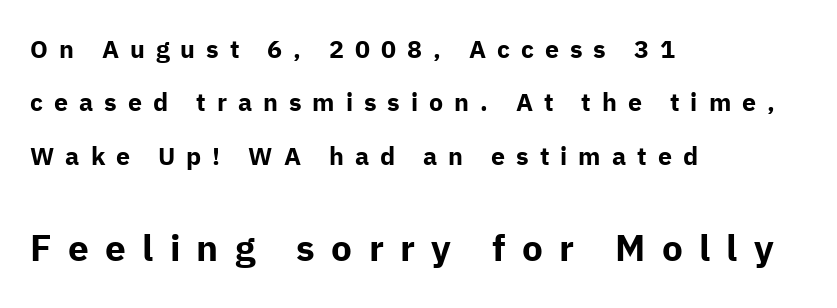
Q: Is the text bold? A: Yes.
Q: Is the text italic (slanted)? A: No, it is upright.
Q: Is the typeface a serif or a sans-serif typeface? A: Sans-serif.
Q: Is the text underlined? A: No.
Q: How is the paragraph aligned? A: Left-aligned.
Q: Is the spacing between letters normal or unusually wide? A: Unusually wide.
Q: Is the spacing between lines tight, normal or loose? A: Loose.
Q: Which block of text is set in a larger size, the first (top) or the second (bottom)? A: The second (bottom) one.
Q: Width (condensed, normal, or wide)? A: Normal.
Q: Stroke contrast? A: Low.
Q: x-height? A: Medium.
Q: Monospaced? A: No.
